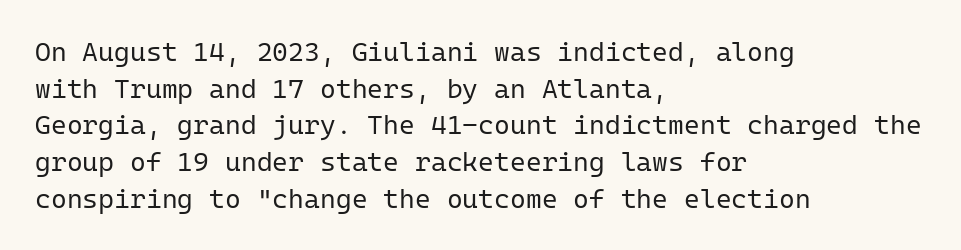
The image shows 27 px text type, upright; set left-aligned, normal line spacing (1.36x), normal letter spacing, not underlined.
